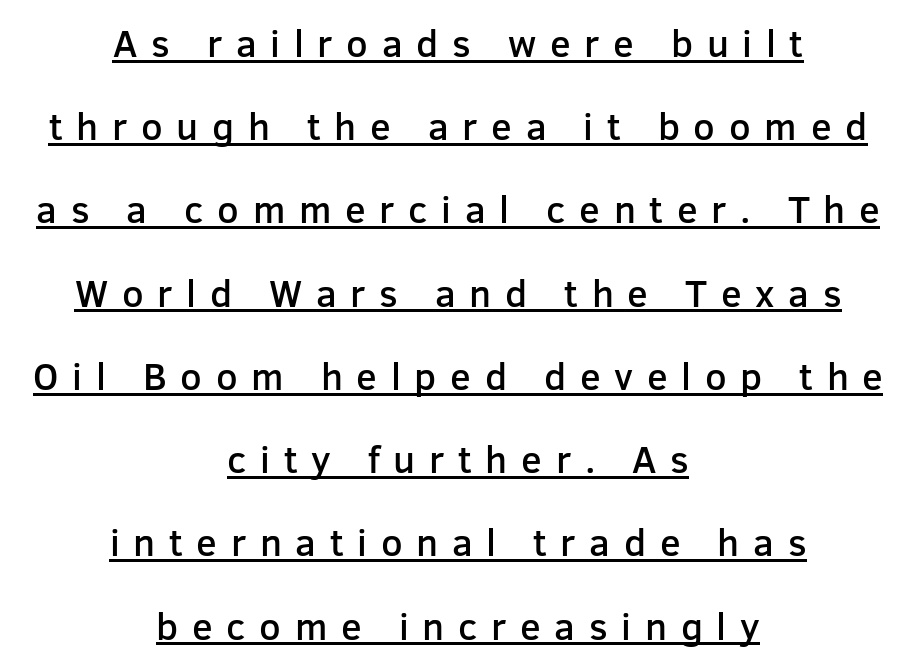
The lettering is marked with a stroke running underneath it. Varying glyph widths throughout — classic text-font behaviour. The passage is arranged like a title page — every line centered. Regarding serifs, this sample does without them.
